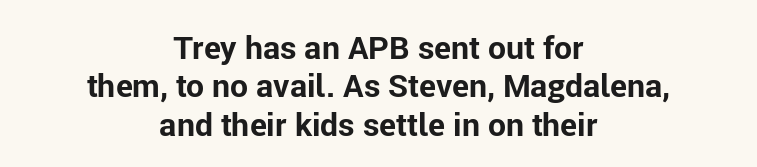
The image shows 32 px bold sans-serif type, upright; set centered, line spacing 1.2x, normal letter spacing, not underlined; low stroke contrast and a medium x-height.
